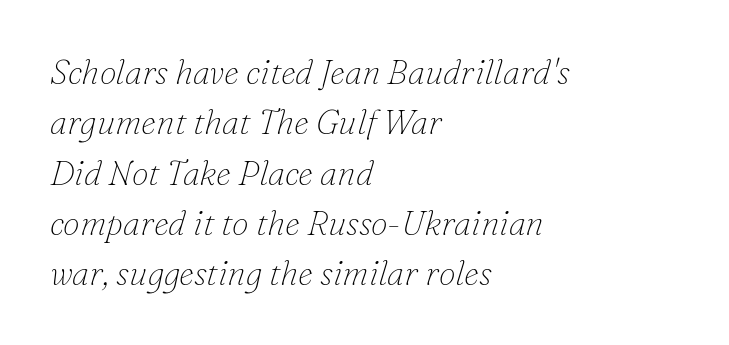
The image shows 34 px thin serif type, italic (leaning right); set left-aligned, normal line spacing (1.48x), normal letter spacing, not underlined; low stroke contrast and a small x-height.
